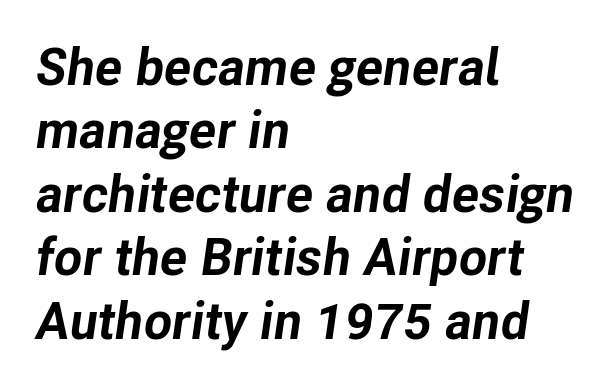
The passage shown is typed in a proportional face where columns would drift. Students, this is bold: see how much ink each stroke carries. Notice how the passage keeps a crisp vertical edge on the left only. The face used here is rendered with its standard letterfit. Any mark beneath the type? The region is blank. Observe the lean: these are italic letterforms.
